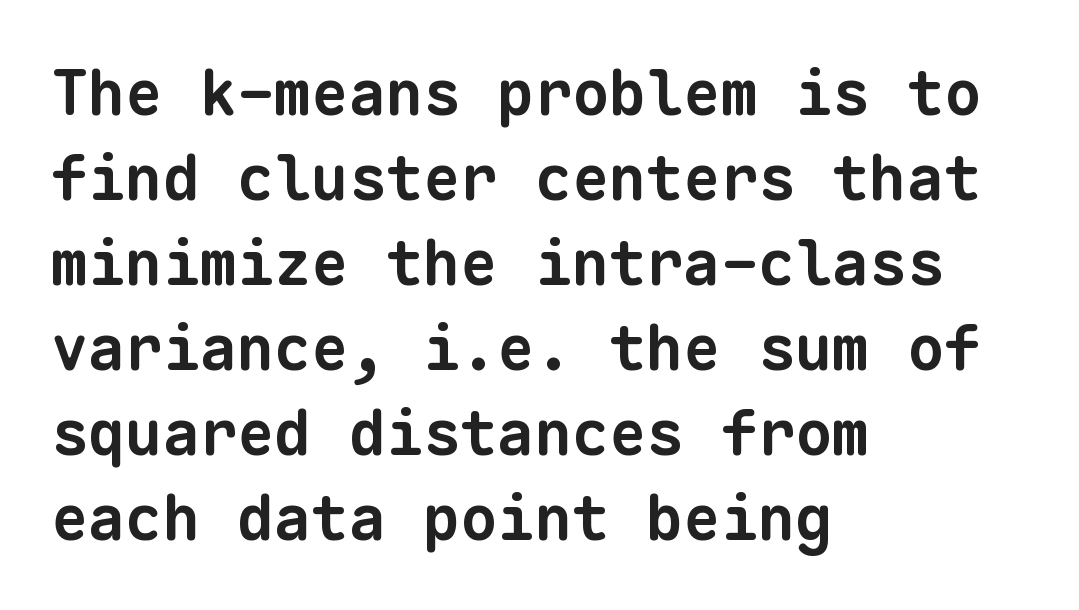
You'd pick this weight for a headline — it's a proper bold. Note the uniform advance width — an 'i' takes as much space as an 'm'. Line spacing here is normal. Short note: letters normally spaced. Only glyphs here, with clear space below each row.
